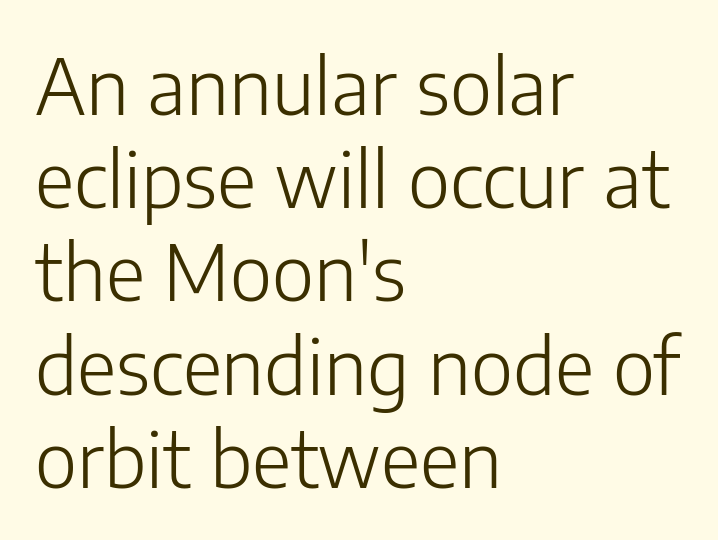
Italic: no, the glyphs are upright roman. A sans-serif font was chosen for this passage. Each word holds together tightly as a unit, with standard inter-letter gaps. The letters advance in unequal steps, a hallmark of proportional type. The space directly below the letters is spotless. Stems here are at most as thick as an everyday book face.
